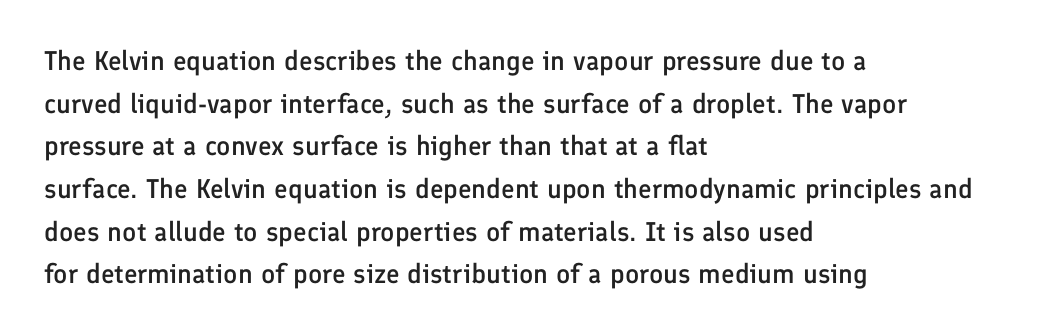
The characters look somewhat weighty, a semibold short of true bold. This sample uses an upright cut, with every glyph sitting square on the baseline. The horizontal fit of the characters is conventional and even. The ragged edge is on the right, which tells us the setting is flush left. This block has exactly the height ordinary leading produces. Glance below the letters and you will spot only blank space.
